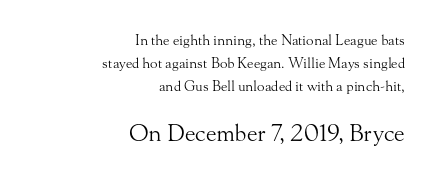
Q: Is the text bold? A: No.
Q: Is the text italic (slanted)? A: No, it is upright.
Q: Is the text underlined? A: No.
Q: How is the paragraph aligned? A: Right-aligned.
Q: Is the spacing between letters normal or unusually wide? A: Normal.
Q: Is the spacing between lines tight, normal or loose? A: Normal.
Q: Which block of text is set in a larger size, the first (top) or the second (bottom)? A: The second (bottom) one.
